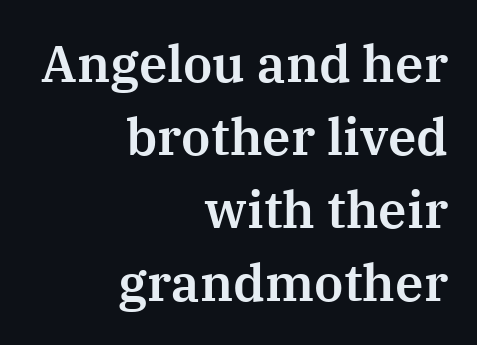
The image shows 51 px serif type, upright; set right-aligned, normal line spacing (1.43x), normal letter spacing, not underlined; medium stroke contrast and a medium x-height.
